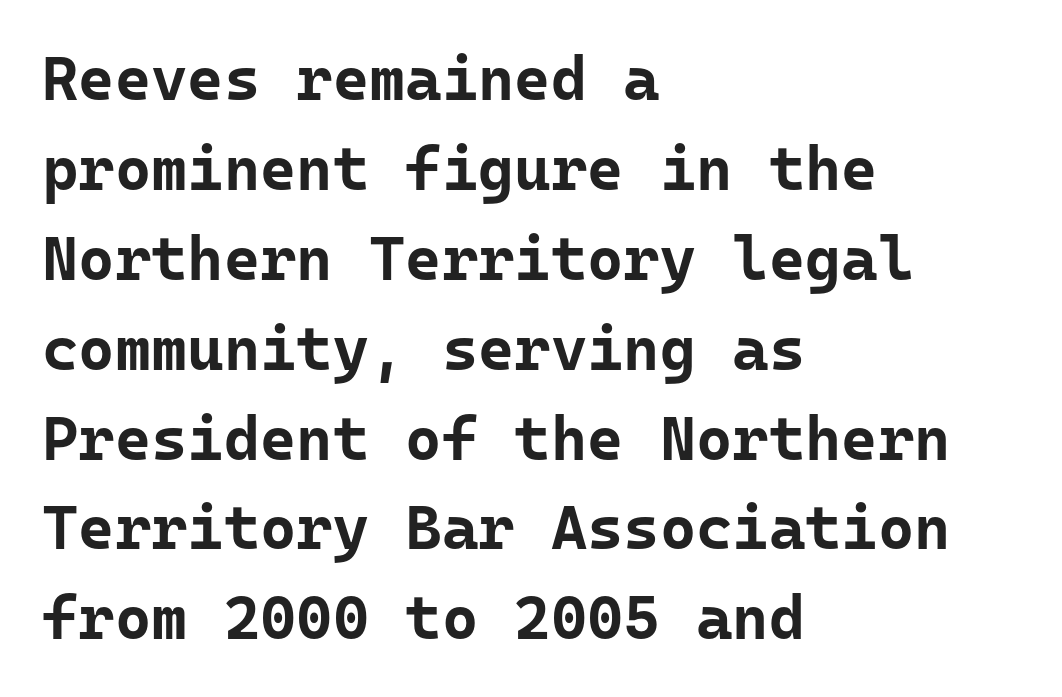
Q: Is the text bold? A: Yes.
Q: Is the text italic (slanted)? A: No, it is upright.
Q: Is the typeface a serif or a sans-serif typeface? A: Sans-serif.
Q: Is the text underlined? A: No.
Q: How is the paragraph aligned? A: Left-aligned.
Q: Is the spacing between letters normal or unusually wide? A: Normal.
Q: Is the spacing between lines tight, normal or loose? A: Normal.
Q: Width (condensed, normal, or wide)? A: Normal.
Q: Stroke contrast? A: Low.
Q: x-height? A: Medium.
Q: Monospaced? A: Yes.
